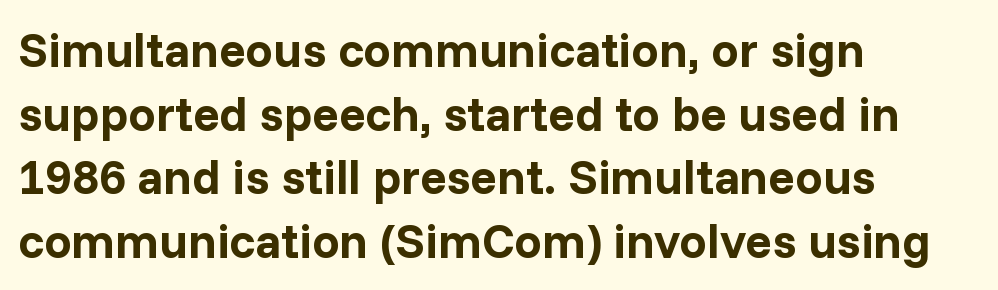
The image shows 49 px bold sans-serif type, upright; set left-aligned, normal line spacing (1.3x), normal letter spacing, not underlined; low stroke contrast and a medium x-height.
